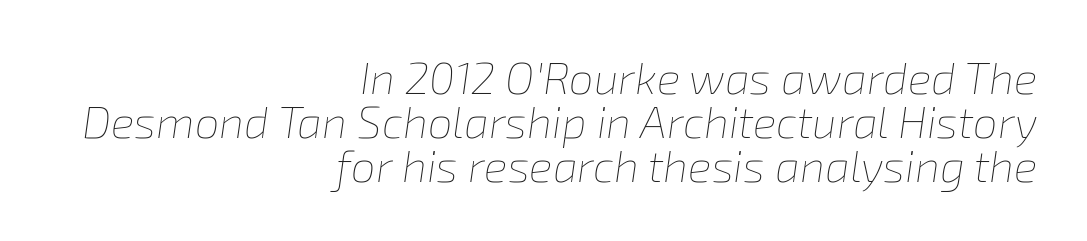
{"italic": "yes", "lean": "right", "slant_degrees": 8, "bold": "no", "weight": "thin", "width": "normal", "stroke_contrast": "low", "x_height": "medium", "monospaced": "no", "underline": "no", "align": "right", "line_spacing": "tight", "line_spacing_ratio": 1.0, "letter_spacing": "normal", "letter_spacing_em": 0.0, "glyph_px": 44}
